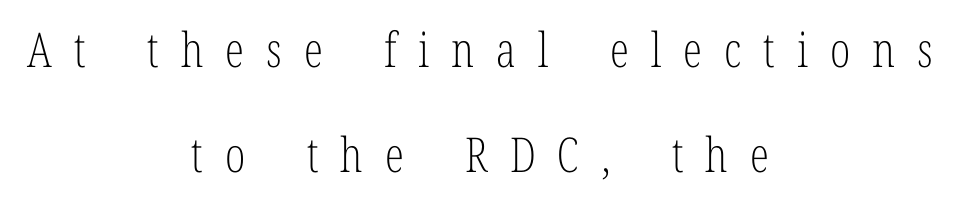
You can tell from the footed stems that serif type was used. The strip under each line holds only bare page. The letters look calm and open, with moderate or lighter stems. The face used here is rendered with a markedly widened letterfit.
